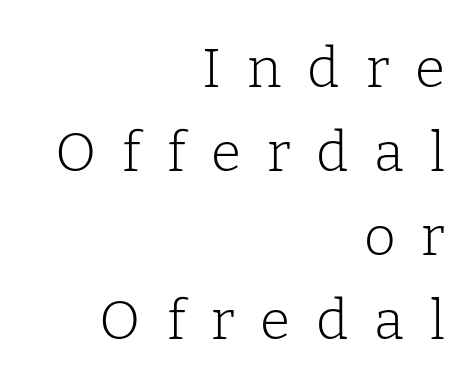
{"serif": "yes", "italic": "no", "bold": "no", "weight": "light", "width": "normal", "stroke_contrast": "low", "x_height": "medium", "monospaced": "no", "underline": "no", "align": "right", "line_spacing": "normal", "line_spacing_ratio": 1.53, "letter_spacing": "wide", "letter_spacing_em": 0.47, "glyph_px": 55}
